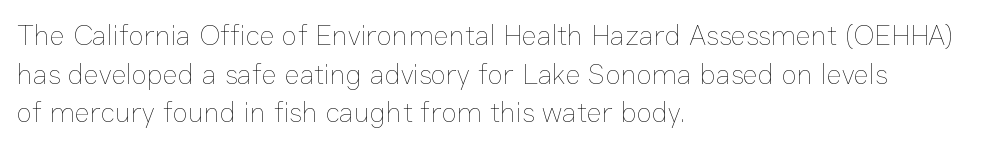
The image shows 29 px thin type, upright; set left-aligned, normal line spacing (1.33x), normal letter spacing, not underlined; low stroke contrast and a medium x-height.
